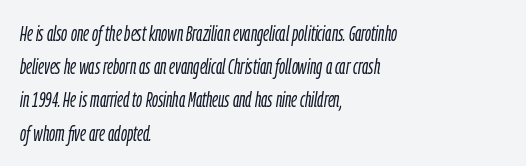
Q: Is the text bold? A: No.
Q: Is the text italic (slanted)? A: Yes, it leans right by about 9 degrees.
Q: Is the text underlined? A: No.
Q: How is the paragraph aligned? A: Left-aligned.
Q: Is the spacing between letters normal or unusually wide? A: Normal.
Q: Is the spacing between lines tight, normal or loose? A: Normal.
